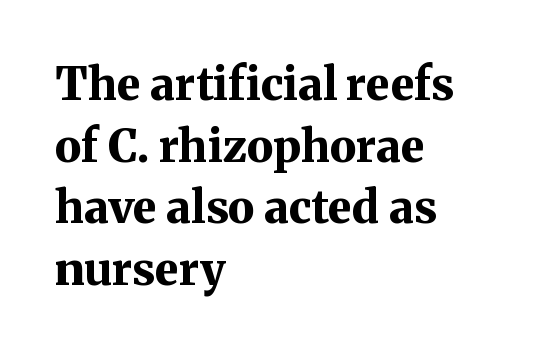
The image shows 45 px bold serif type, upright; set left-aligned, normal line spacing (1.37x), normal letter spacing, not underlined; medium stroke contrast and a medium x-height.
